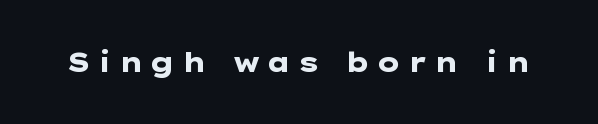
The image shows 27 px bold type, upright; set unusually wide letter spacing (+0.21 em), not underlined.
